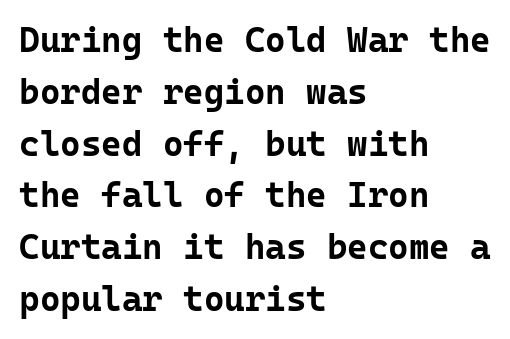
Q: Is the text bold? A: Yes.
Q: Is the text italic (slanted)? A: No, it is upright.
Q: Is the typeface a serif or a sans-serif typeface? A: Sans-serif.
Q: Is the text underlined? A: No.
Q: How is the paragraph aligned? A: Left-aligned.
Q: Is the spacing between letters normal or unusually wide? A: Normal.
Q: Is the spacing between lines tight, normal or loose? A: Normal.
Q: Width (condensed, normal, or wide)? A: Normal.
Q: Stroke contrast? A: Low.
Q: x-height? A: Medium.
Q: Monospaced? A: Yes.
